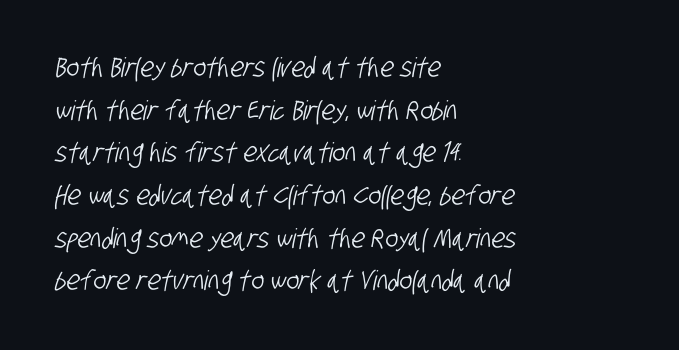
Q: Is the text underlined? A: No.
Q: How is the paragraph aligned? A: Left-aligned.
Q: Is the spacing between letters normal or unusually wide? A: Normal.
Q: Is the spacing between lines tight, normal or loose? A: Normal.
